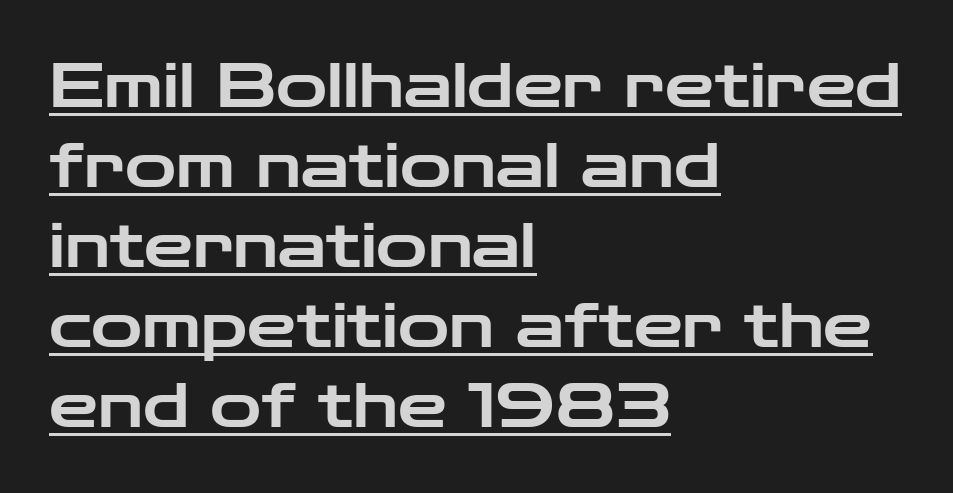
{"serif": "no", "italic": "no", "width": "wide", "stroke_contrast": "low", "x_height": "medium", "monospaced": "no", "underline": "yes", "align": "left", "line_spacing": "normal", "line_spacing_ratio": 1.29, "letter_spacing": "normal", "letter_spacing_em": 0.0, "glyph_px": 62}
